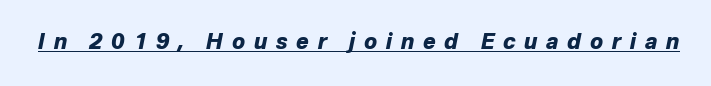
Letter spacing: wide. The text carries the slant typical of an italic or oblique font. Decoration check: the copy is underlined. Chunky letters — that's bold for sure.
